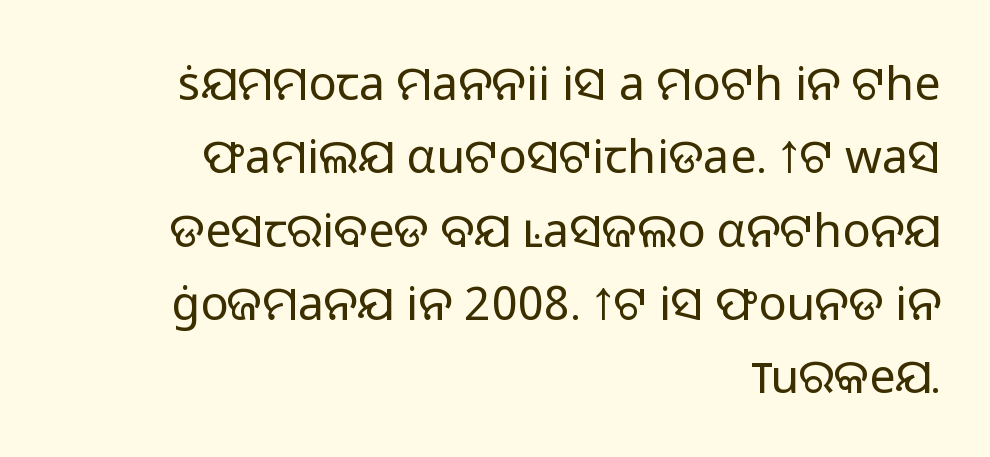
Q: Is the text bold? A: No.
Q: Is the text italic (slanted)? A: No, it is upright.
Q: Is the typeface a serif or a sans-serif typeface? A: Sans-serif.
Q: Is the text underlined? A: No.
Q: How is the paragraph aligned? A: Right-aligned.
Q: Is the spacing between letters normal or unusually wide? A: Normal.
Q: Is the spacing between lines tight, normal or loose? A: Normal.
Q: Width (condensed, normal, or wide)? A: Normal.
Q: Stroke contrast? A: Low.
Q: x-height? A: Medium.
Q: Monospaced? A: No.
